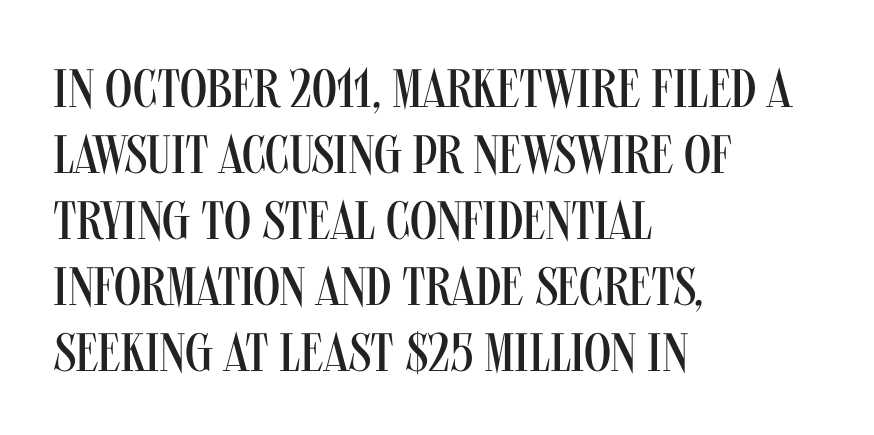
The image shows 54 px regular-weight, condensed sans-serif type, upright; set left-aligned, line spacing 1.22x, normal letter spacing, not underlined; medium stroke contrast and a large x-height.
